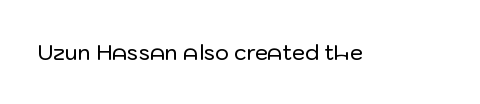
The image shows 21 px text type, upright; set normal letter spacing, not underlined.
